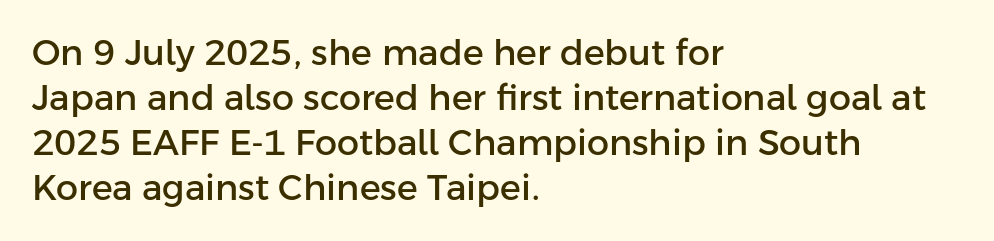
{"serif": "no", "italic": "no", "width": "normal", "stroke_contrast": "low", "x_height": "medium", "monospaced": "no", "underline": "no", "align": "left", "line_spacing": "normal", "line_spacing_ratio": 1.29, "letter_spacing": "normal", "letter_spacing_em": 0.0, "glyph_px": 35}
